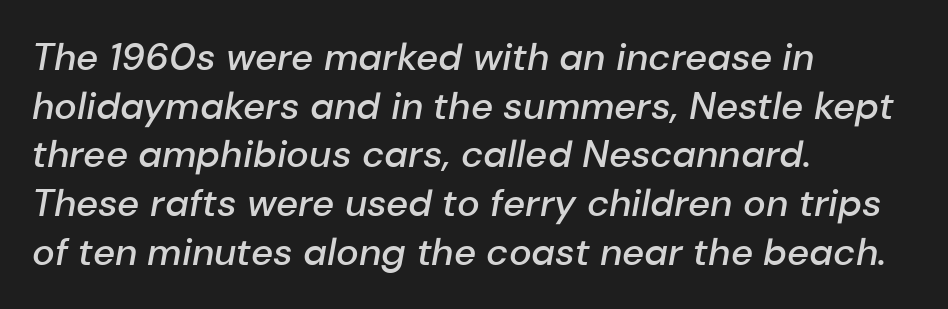
The passage shown has conventional tracking throughout. This is oblique type, the kind used for emphasis or titles. The space beneath each line is pristine and unruled. Notice the strokes are somewhat thickened but not fully heavy: this is a semibold.
